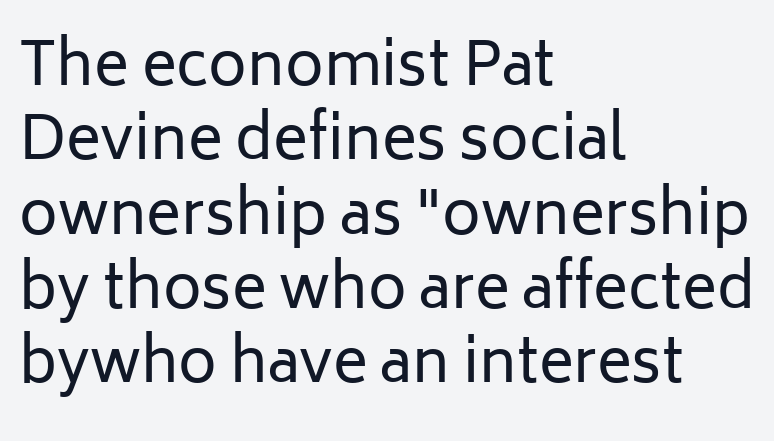
The image shows 59 px regular-weight sans-serif type, upright; set left-aligned, normal line spacing (1.26x), normal letter spacing, not underlined; low stroke contrast and a medium x-height.
